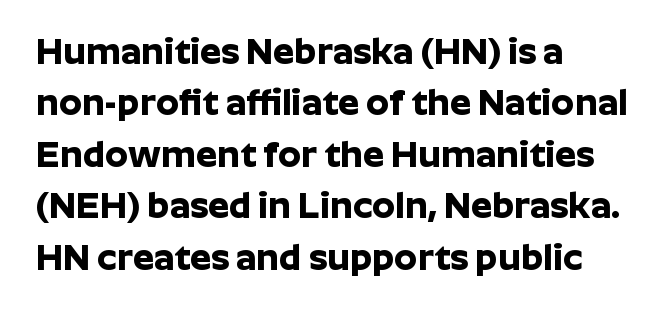
{"serif": "no", "italic": "no", "bold": "yes", "weight": "bold", "width": "normal", "stroke_contrast": "low", "x_height": "medium", "monospaced": "no", "underline": "no", "align": "left", "line_spacing": "normal", "line_spacing_ratio": 1.39, "letter_spacing": "normal", "letter_spacing_em": 0.0, "glyph_px": 37}
